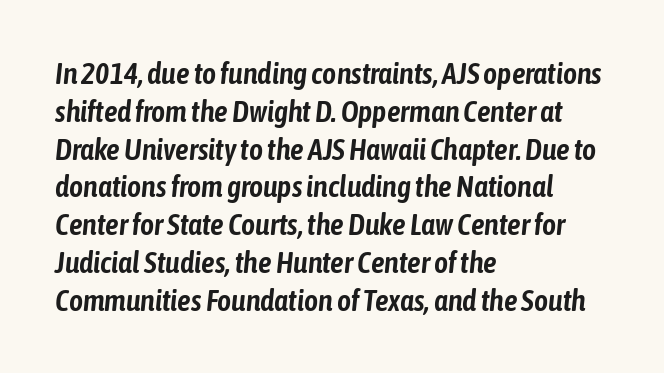
{"italic": "yes", "lean": "right", "slant_degrees": 6, "width": "condensed", "stroke_contrast": "low", "x_height": "medium", "monospaced": "no", "underline": "no", "align": "left", "line_spacing": "normal", "line_spacing_ratio": 1.26, "letter_spacing": "normal", "letter_spacing_em": 0.0, "glyph_px": 30}
